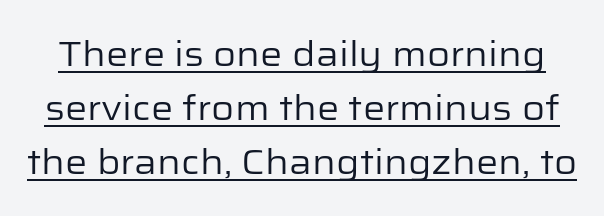
{"serif": "no", "italic": "no", "bold": "no", "weight": "regular", "width": "normal", "stroke_contrast": "low", "x_height": "medium", "monospaced": "no", "underline": "yes", "line_spacing": "normal", "line_spacing_ratio": 1.54, "letter_spacing": "normal", "letter_spacing_em": 0.0, "glyph_px": 35}
